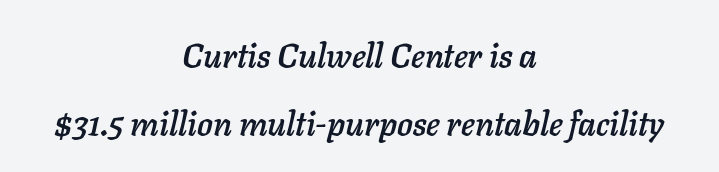
Q: Is the text italic (slanted)? A: Yes, it leans right by about 11 degrees.
Q: Is the text underlined? A: No.
Q: How is the paragraph aligned? A: Centered.
Q: Is the spacing between letters normal or unusually wide? A: Normal.
Q: Is the spacing between lines tight, normal or loose? A: Loose.
Q: Width (condensed, normal, or wide)? A: Normal.
Q: Stroke contrast? A: Low.
Q: x-height? A: Medium.
Q: Monospaced? A: No.
